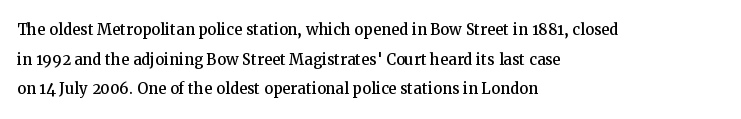
{"italic": "no", "underline": "no", "align": "left", "line_spacing": "normal", "line_spacing_ratio": 1.48, "letter_spacing": "normal", "letter_spacing_em": 0.0, "glyph_px": 20}
